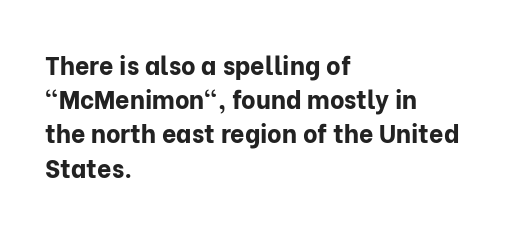
{"italic": "no", "bold": "yes", "underline": "no", "align": "left", "line_spacing": "normal", "line_spacing_ratio": 1.37, "letter_spacing": "normal", "letter_spacing_em": 0.0, "glyph_px": 25}
